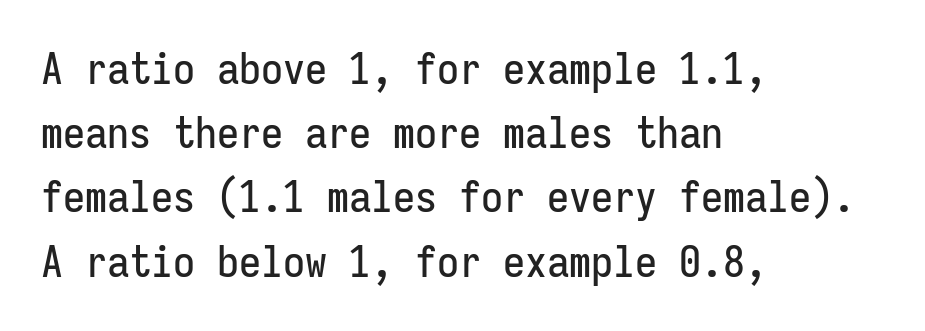
The tracking reads as untouched default to a designer's eye. Any mark beneath the type? The region is blank. The designer left line spacing at the default. Italic: no, the glyphs are upright roman. Is this a sans? Yes — the strokes have no serifs. Each line starts at the same left margin while the right side varies.
